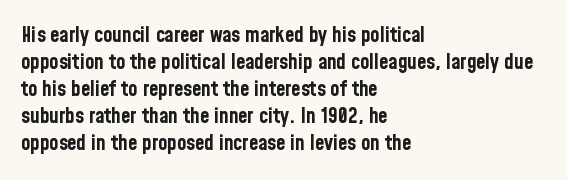
The image shows 21 px bold type, upright; set left-aligned, normal line spacing (1.28x), normal letter spacing, not underlined.
